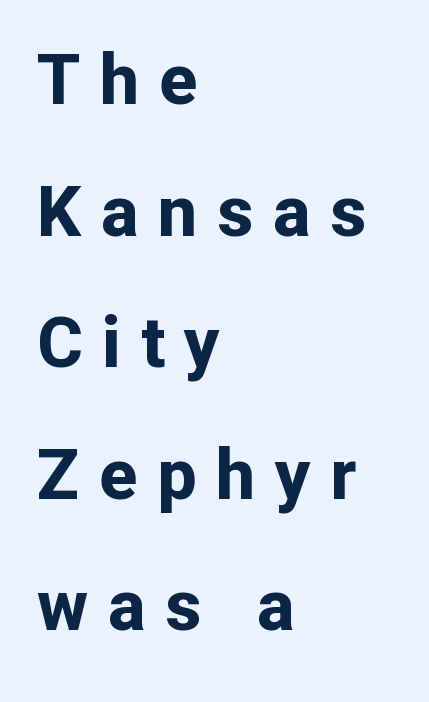
The image shows 70 px bold sans-serif type, upright; set left-aligned, line spacing 1.88x, unusually wide letter spacing (+0.28 em), not underlined; low stroke contrast and a medium x-height.
